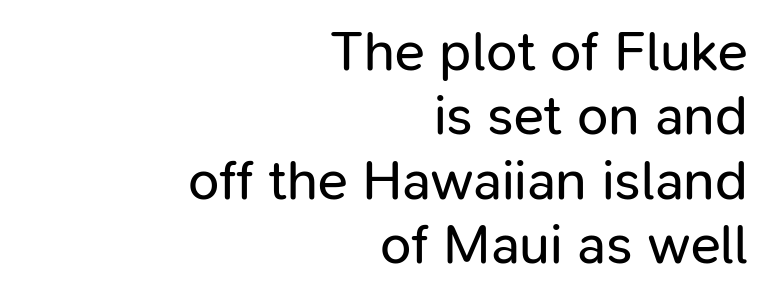
{"serif": "no", "italic": "no", "bold": "no", "weight": "regular", "width": "normal", "stroke_contrast": "low", "x_height": "medium", "monospaced": "no", "underline": "no", "align": "right", "line_spacing": "tight", "line_spacing_ratio": 1.15, "letter_spacing": "normal", "letter_spacing_em": 0.0, "glyph_px": 56}
